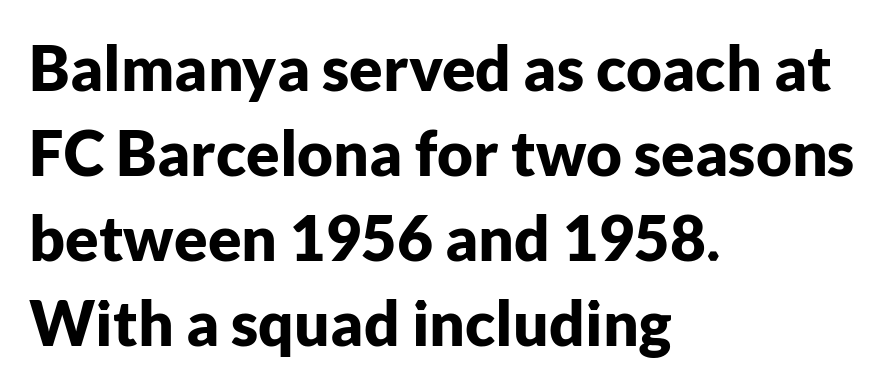
Every character sits straight up, as roman type does. The letters advance in unequal steps, a hallmark of proportional type. A sans-serif font was chosen for this passage. The face used here has the dense, thick strokes of a bold. Decoration check: the copy has no underline.
